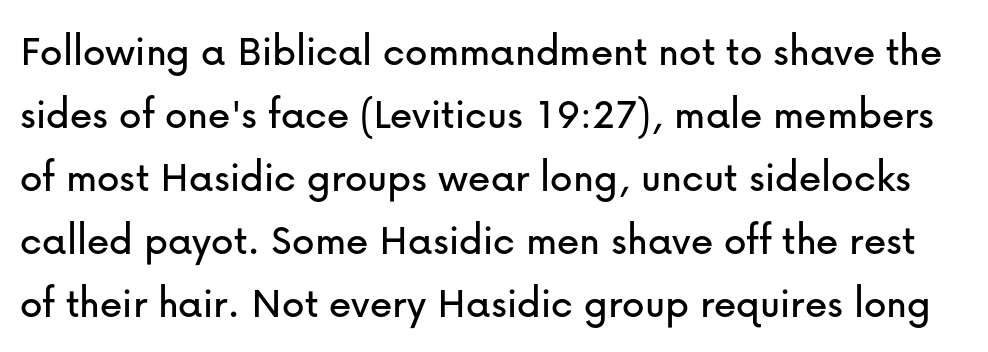
{"serif": "no", "italic": "no", "width": "normal", "stroke_contrast": "low", "x_height": "medium", "monospaced": "no", "underline": "no", "line_spacing": "normal", "line_spacing_ratio": 1.4, "letter_spacing": "normal", "letter_spacing_em": 0.0, "glyph_px": 45}
